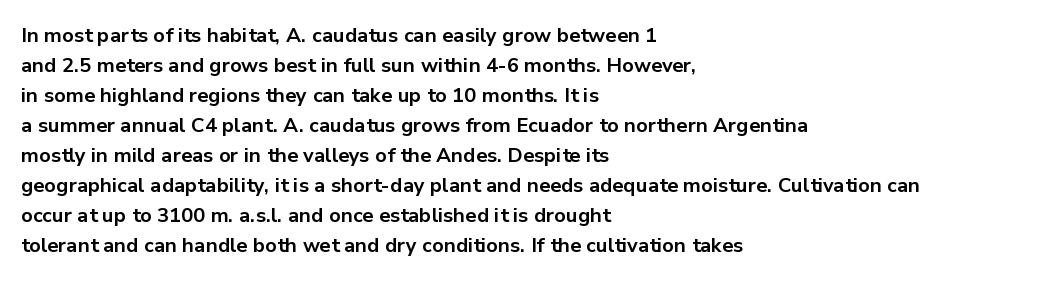
{"italic": "no", "bold": "yes", "underline": "no", "align": "left", "line_spacing": "normal", "line_spacing_ratio": 1.5, "letter_spacing": "normal", "letter_spacing_em": 0.0, "glyph_px": 20}
